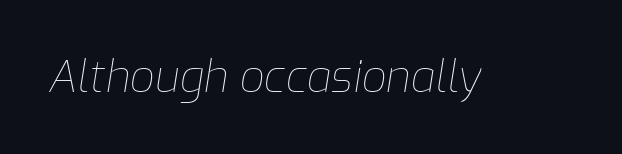
Q: Is the text bold? A: No.
Q: Is the text italic (slanted)? A: Yes, it leans right by about 9 degrees.
Q: Is the text underlined? A: No.
Q: Is the spacing between letters normal or unusually wide? A: Normal.
Q: Width (condensed, normal, or wide)? A: Normal.
Q: Stroke contrast? A: Low.
Q: x-height? A: Medium.
Q: Monospaced? A: No.
